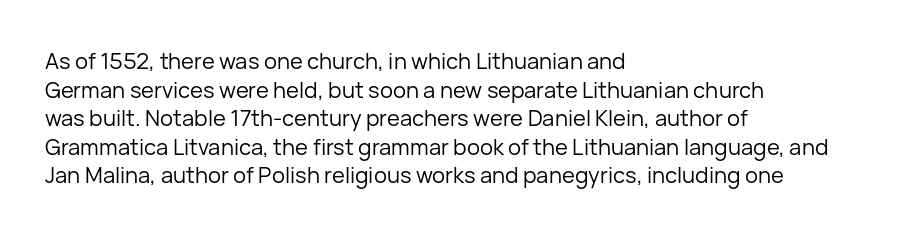
Q: Is the text bold? A: No.
Q: Is the text italic (slanted)? A: No, it is upright.
Q: Is the text underlined? A: No.
Q: How is the paragraph aligned? A: Left-aligned.
Q: Is the spacing between letters normal or unusually wide? A: Normal.
Q: Is the spacing between lines tight, normal or loose? A: Normal.
